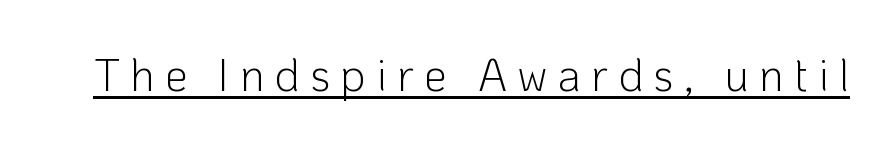
The image shows 45 px light sans-serif type, upright; set unusually wide letter spacing (+0.23 em), underlined; low stroke contrast and a medium x-height.
